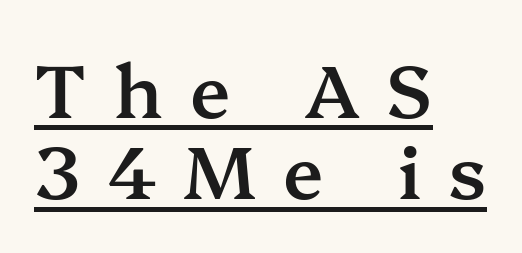
Q: Is the text bold? A: Semi-bold.
Q: Is the text italic (slanted)? A: No, it is upright.
Q: Is the typeface a serif or a sans-serif typeface? A: Serif.
Q: Is the text underlined? A: Yes.
Q: How is the paragraph aligned? A: Left-aligned.
Q: Is the spacing between letters normal or unusually wide? A: Unusually wide.
Q: Is the spacing between lines tight, normal or loose? A: Tight.
Q: Width (condensed, normal, or wide)? A: Normal.
Q: Stroke contrast? A: Medium.
Q: x-height? A: Medium.
Q: Monospaced? A: No.
